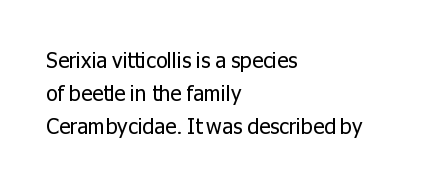
The image shows 21 px text type, upright; set left-aligned, normal line spacing (1.57x), normal letter spacing, not underlined.
